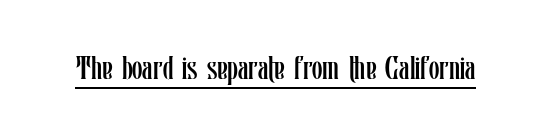
Q: Is the text bold? A: No.
Q: Is the text italic (slanted)? A: No, it is upright.
Q: Is the text underlined? A: Yes.
Q: Is the spacing between letters normal or unusually wide? A: Normal.
Q: Width (condensed, normal, or wide)? A: Condensed.
Q: Stroke contrast? A: Low.
Q: x-height? A: Medium.
Q: Monospaced? A: No.
